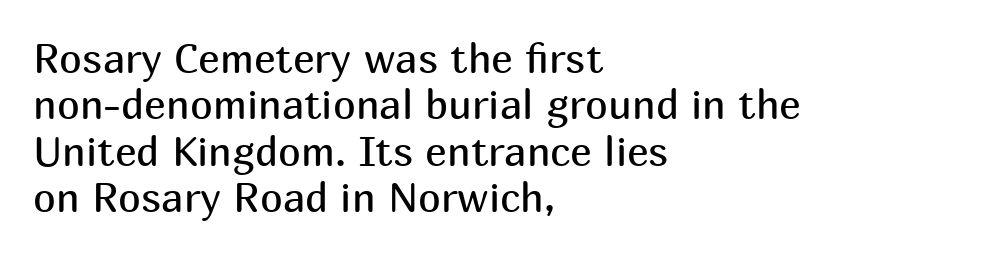
Q: Is the text bold? A: No.
Q: Is the text italic (slanted)? A: No, it is upright.
Q: Is the typeface a serif or a sans-serif typeface? A: Sans-serif.
Q: Is the text underlined? A: No.
Q: How is the paragraph aligned? A: Left-aligned.
Q: Is the spacing between letters normal or unusually wide? A: Normal.
Q: Is the spacing between lines tight, normal or loose? A: Tight.
Q: Width (condensed, normal, or wide)? A: Normal.
Q: Stroke contrast? A: Medium.
Q: x-height? A: Medium.
Q: Monospaced? A: No.
